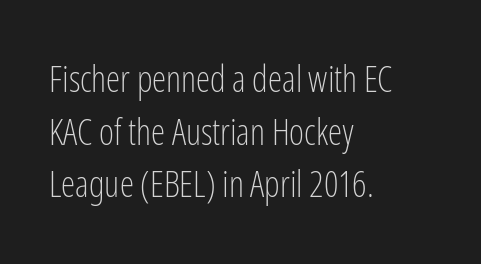
{"serif": "no", "italic": "no", "bold": "no", "weight": "light", "width": "condensed", "stroke_contrast": "low", "x_height": "medium", "monospaced": "no", "underline": "no", "align": "left", "line_spacing": "normal", "line_spacing_ratio": 1.46, "letter_spacing": "normal", "letter_spacing_em": 0.0, "glyph_px": 36}
